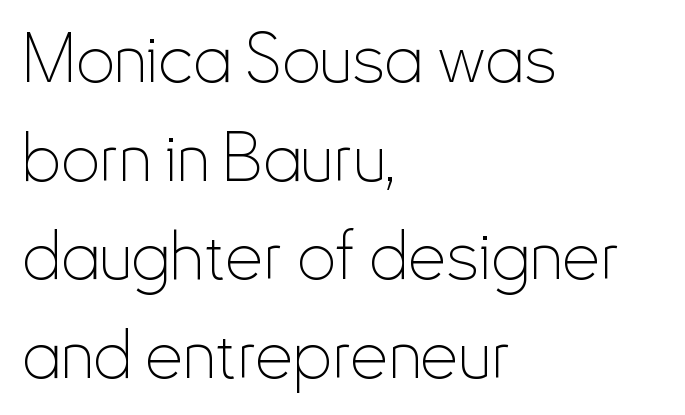
{"serif": "no", "italic": "no", "bold": "no", "weight": "thin", "width": "condensed", "stroke_contrast": "low", "x_height": "small", "monospaced": "no", "underline": "no", "align": "left", "line_spacing": "normal", "line_spacing_ratio": 1.45, "letter_spacing": "normal", "letter_spacing_em": 0.0, "glyph_px": 68}
